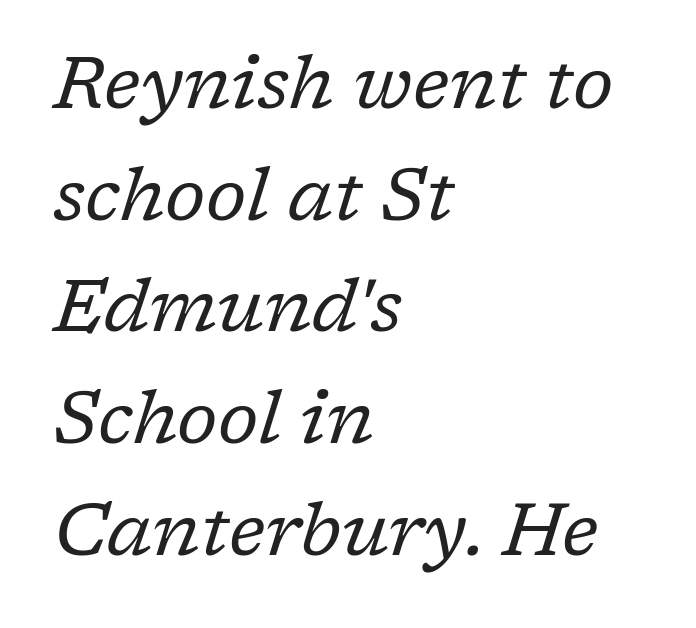
The image shows 74 px regular-weight serif type, italic (leaning right); set left-aligned, normal line spacing (1.51x), normal letter spacing, not underlined; low stroke contrast and a medium x-height.
